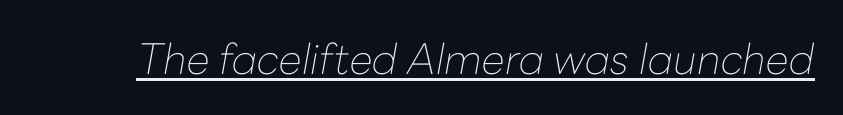
Here the glyphs are tracked normally, forming tight word shapes. The passage shown leans; its letterforms are oblique. The typesetter has applied underlining to the passage shown. Varying glyph widths throughout — classic text-font behaviour. The passage shown is not bold in any degree.
